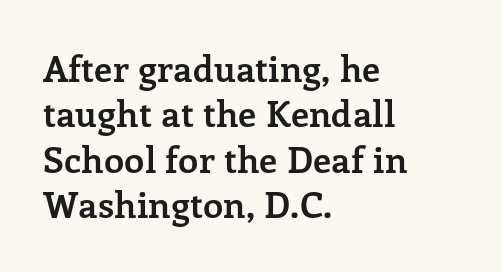
The image shows 36 px semibold serif type, upright; set left-aligned, normal line spacing (1.26x), normal letter spacing, not underlined; low stroke contrast and a medium x-height.
